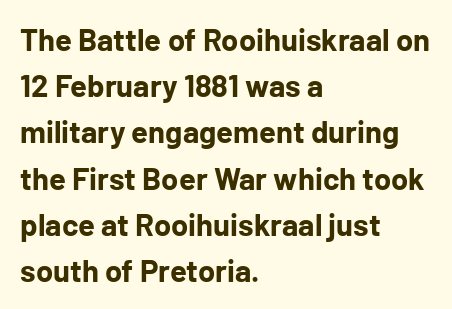
The image shows 31 px bold sans-serif type, upright; set left-aligned, normal line spacing (1.49x), normal letter spacing, not underlined; low stroke contrast and a medium x-height.
